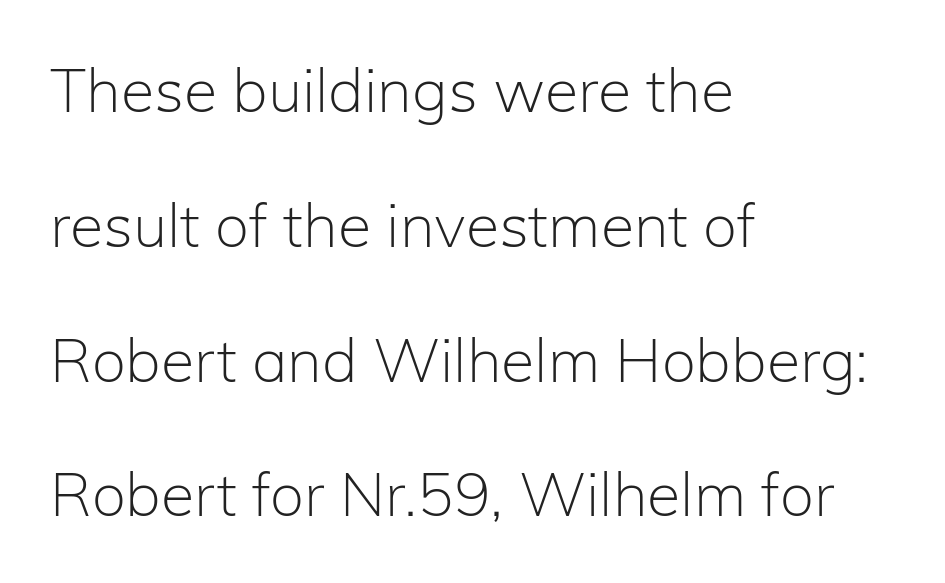
The image shows 61 px light sans-serif type, upright; set left-aligned, loose line spacing (2.21x), normal letter spacing, not underlined; low stroke contrast and a medium x-height.
